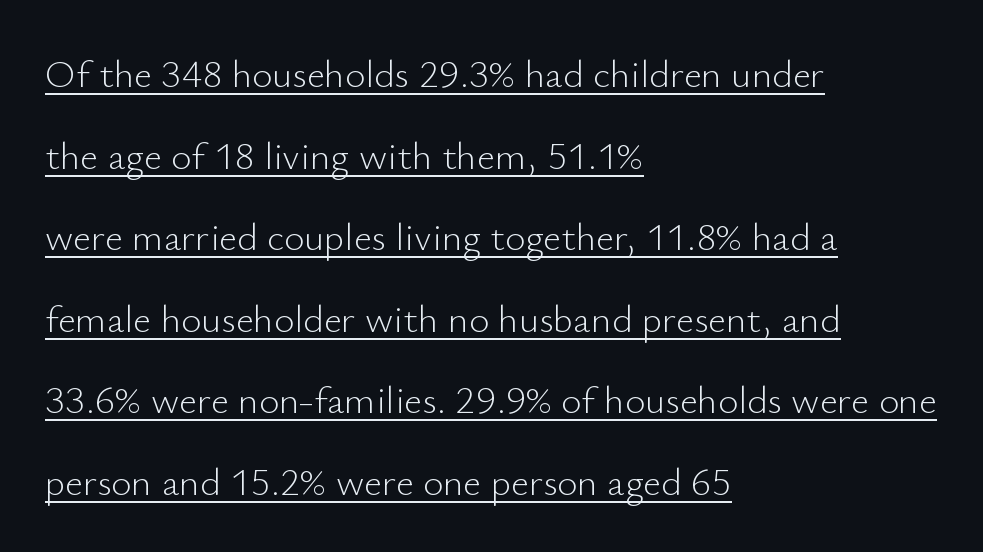
Q: Is the text bold? A: No.
Q: Is the text italic (slanted)? A: No, it is upright.
Q: Is the typeface a serif or a sans-serif typeface? A: Sans-serif.
Q: Is the text underlined? A: Yes.
Q: How is the paragraph aligned? A: Left-aligned.
Q: Is the spacing between letters normal or unusually wide? A: Normal.
Q: Is the spacing between lines tight, normal or loose? A: Loose.
Q: Width (condensed, normal, or wide)? A: Normal.
Q: Stroke contrast? A: Low.
Q: x-height? A: Small.
Q: Monospaced? A: No.
